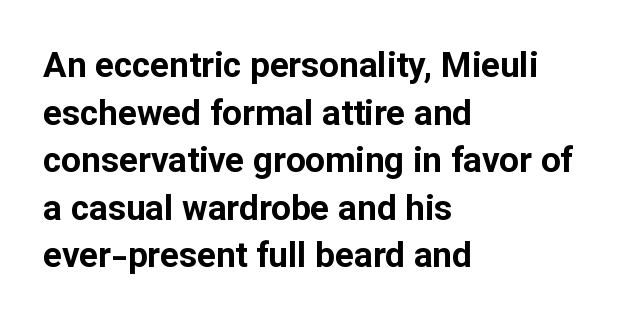
Anything drawn beneath the words? Only blank space. What stands out about the letter spacing? Nothing — it is the standard amount. Posture: vertical. Looks like regular typesetting: each glyph gets only the width it needs. How would I describe the line gaps? Plain and ordinary. A sans-serif font was chosen for this passage.
